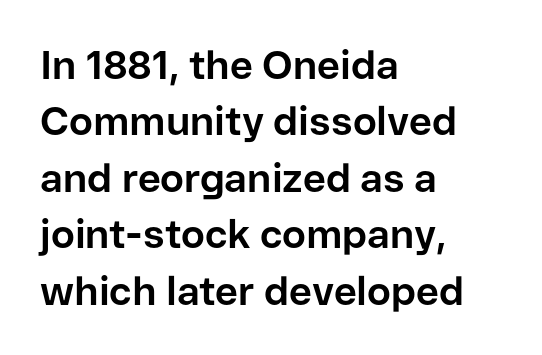
Q: Is the text bold? A: Yes.
Q: Is the text italic (slanted)? A: No, it is upright.
Q: Is the typeface a serif or a sans-serif typeface? A: Sans-serif.
Q: Is the text underlined? A: No.
Q: How is the paragraph aligned? A: Left-aligned.
Q: Is the spacing between letters normal or unusually wide? A: Normal.
Q: Is the spacing between lines tight, normal or loose? A: Normal.
Q: Width (condensed, normal, or wide)? A: Normal.
Q: Stroke contrast? A: Low.
Q: x-height? A: Medium.
Q: Monospaced? A: No.
